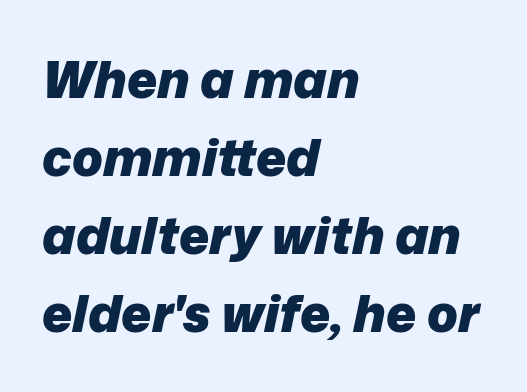
Q: Is the text bold? A: Yes.
Q: Is the text italic (slanted)? A: Yes, it leans right by about 12 degrees.
Q: Is the text underlined? A: No.
Q: How is the paragraph aligned? A: Left-aligned.
Q: Is the spacing between letters normal or unusually wide? A: Normal.
Q: Is the spacing between lines tight, normal or loose? A: Normal.
Q: Width (condensed, normal, or wide)? A: Normal.
Q: Stroke contrast? A: Low.
Q: x-height? A: Medium.
Q: Monospaced? A: No.
